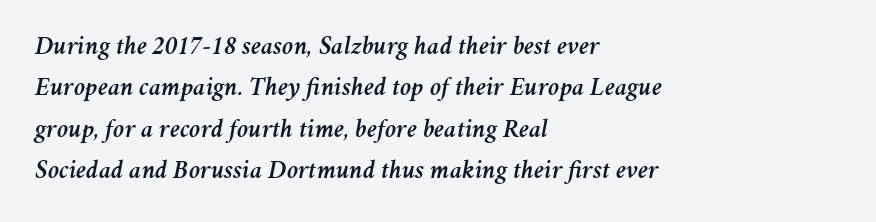
The image shows 26 px text type, italic (leaning right); set left-aligned, normal line spacing (1.59x), normal letter spacing, not underlined.
